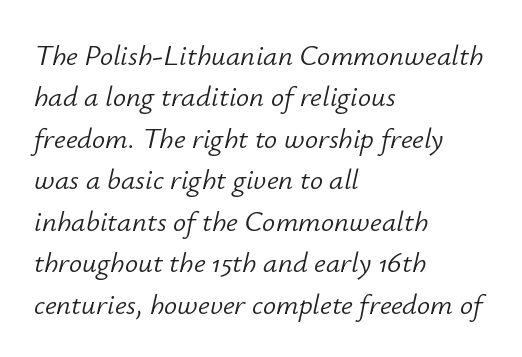
{"italic": "yes", "lean": "right", "slant_degrees": 12, "bold": "no", "weight": "light", "width": "normal", "stroke_contrast": "low", "x_height": "small", "monospaced": "no", "underline": "no", "align": "left", "line_spacing": "normal", "line_spacing_ratio": 1.43, "letter_spacing": "normal", "letter_spacing_em": 0.0, "glyph_px": 29}
